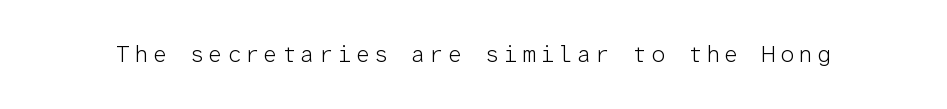
The image shows 23 px text type, upright; set not underlined.
